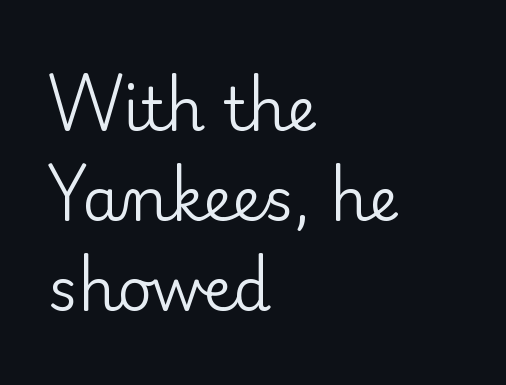
The image shows 60 px regular-weight serif type, upright; set left-aligned, normal line spacing (1.5x), normal letter spacing, not underlined; low stroke contrast and a small x-height.
